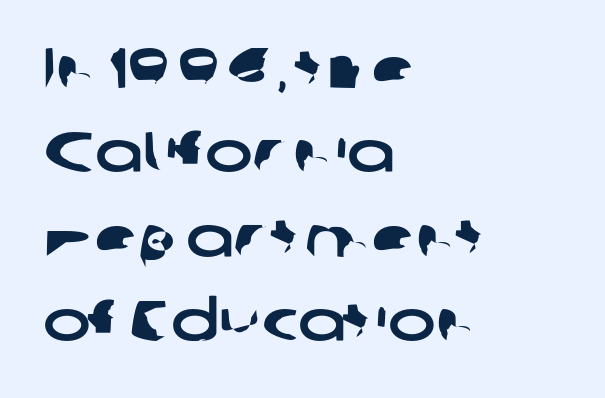
Every row of glyphs begins at an identical x-position on the left. Think of a printed novel: that variable character pitch is what you see here. Unlike a traditional serif, this face leaves its strokes unadorned. These lines sit exactly where default settings would place them.
